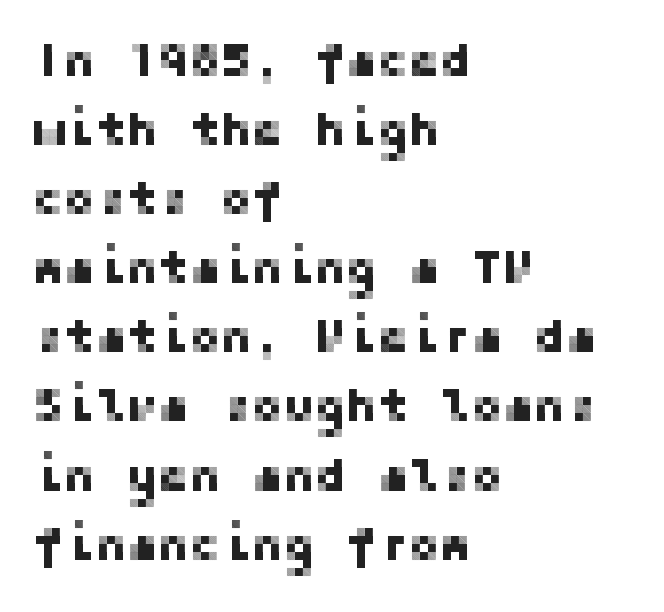
Q: Is the text italic (slanted)? A: No, it is upright.
Q: Is the typeface a serif or a sans-serif typeface? A: Sans-serif.
Q: Is the text underlined? A: No.
Q: How is the paragraph aligned? A: Left-aligned.
Q: Is the spacing between letters normal or unusually wide? A: Normal.
Q: Is the spacing between lines tight, normal or loose? A: Normal.
Q: Width (condensed, normal, or wide)? A: Normal.
Q: Stroke contrast? A: Low.
Q: x-height? A: Medium.
